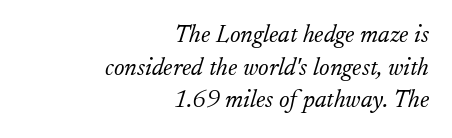
{"italic": "yes", "lean": "right", "slant_degrees": 17, "bold": "no", "underline": "no", "align": "right", "line_spacing": "normal", "line_spacing_ratio": 1.31, "letter_spacing": "normal", "letter_spacing_em": 0.0, "glyph_px": 25}
